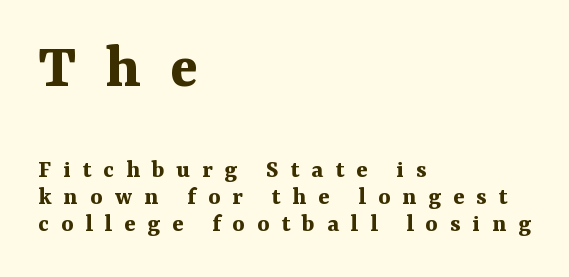
The image shows 65 px bold serif type, upright; set left-aligned, tight line spacing (1.04x), unusually wide letter spacing (+0.46 em), not underlined; the first (top) block is 2.5x larger; medium stroke contrast and a medium x-height.
